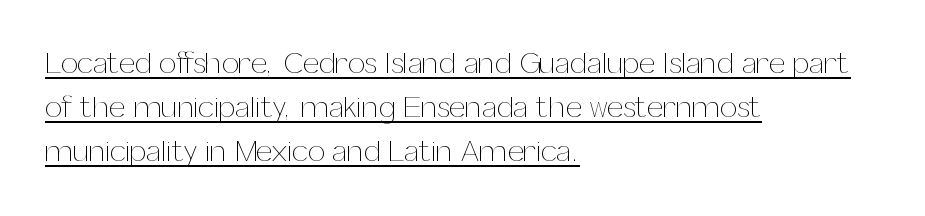
The rendered words wear a rule along their underside. Left-aligned paragraph, ragged on the right. Is this a fixed-width face? No — the glyphs have proportional, varying widths. Vertical strokes here are truly vertical. Is this a heavy cut? Hardly; it is regular or lighter.
